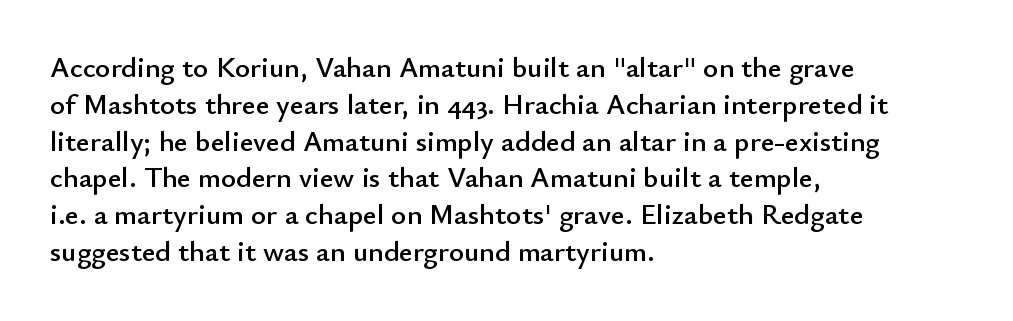
{"serif": "no", "italic": "no", "width": "normal", "stroke_contrast": "low", "x_height": "small", "monospaced": "no", "underline": "no", "align": "left", "line_spacing": "normal", "line_spacing_ratio": 1.27, "letter_spacing": "normal", "letter_spacing_em": 0.0, "glyph_px": 29}
